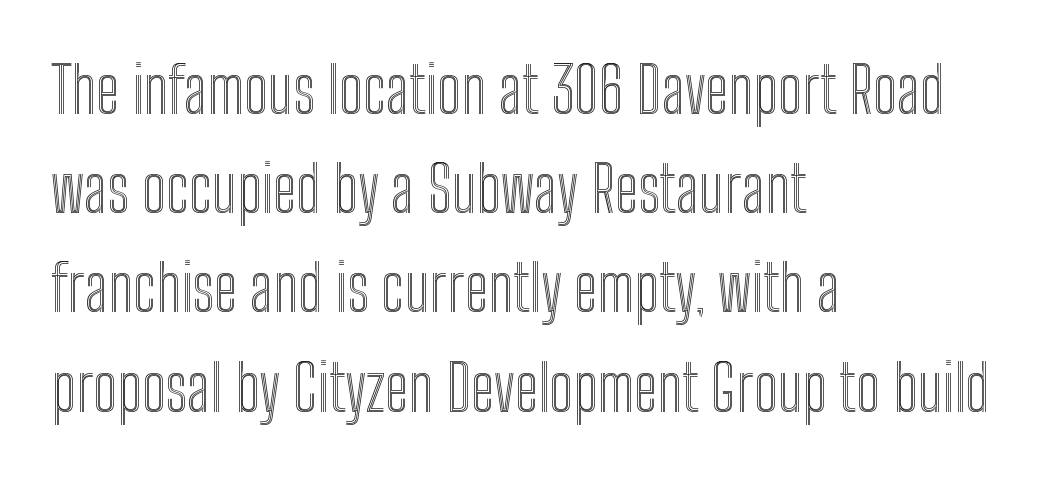
The image shows 64 px condensed type, upright; set left-aligned, normal line spacing (1.55x), normal letter spacing, not underlined; a medium x-height.
